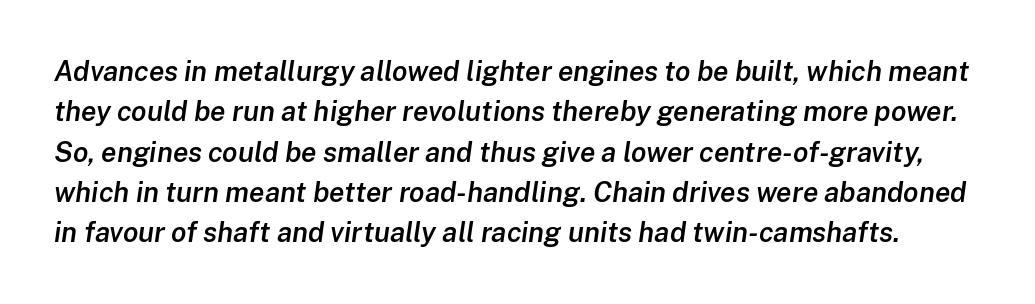
Tall strokes in this sample are angled rather than plumb. Regular leading. Stroke thickness is moderately raised; the sample reads as semibold. This sample uses plain, unmodified letter spacing. Letters rest on an invisible, unmarked baseline.
